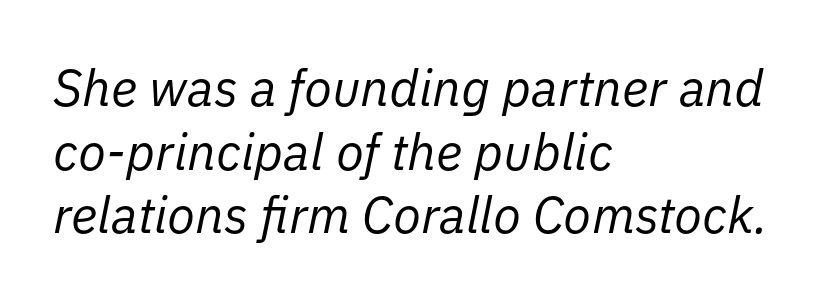
A light-to-regular cut is what we see here. The glyphs are unaccompanied by any horizontal stroke below them. The lettering tilts uniformly, giving the passage an italic look. Line beginnings align vertically; line endings do not. Standard letterfit; no display-style spreading of the glyphs.
